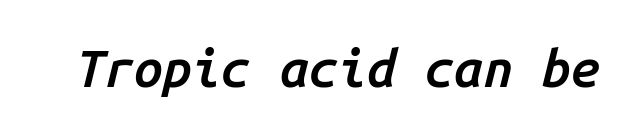
{"italic": "yes", "lean": "right", "slant_degrees": 14, "bold": "semi", "weight": "semibold", "width": "normal", "stroke_contrast": "low", "x_height": "medium", "monospaced": "yes", "underline": "no", "letter_spacing": "normal", "letter_spacing_em": 0.0, "glyph_px": 52}
